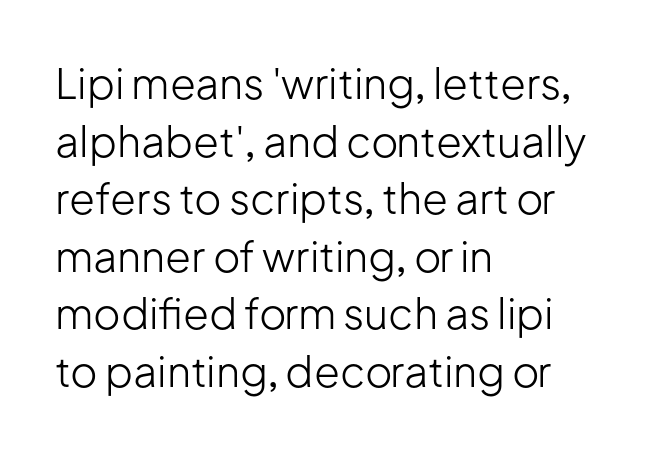
{"serif": "no", "italic": "no", "bold": "no", "weight": "light", "width": "normal", "stroke_contrast": "low", "x_height": "medium", "monospaced": "no", "underline": "no", "align": "left", "line_spacing": "normal", "line_spacing_ratio": 1.37, "letter_spacing": "normal", "letter_spacing_em": 0.0, "glyph_px": 42}
